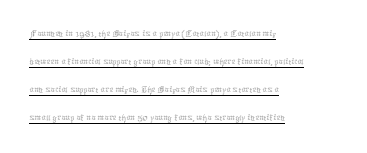
{"italic": "no", "bold": "no", "underline": "yes", "align": "left", "line_spacing": "normal", "line_spacing_ratio": 1.33, "letter_spacing": "normal", "letter_spacing_em": 0.0, "glyph_px": 21}
